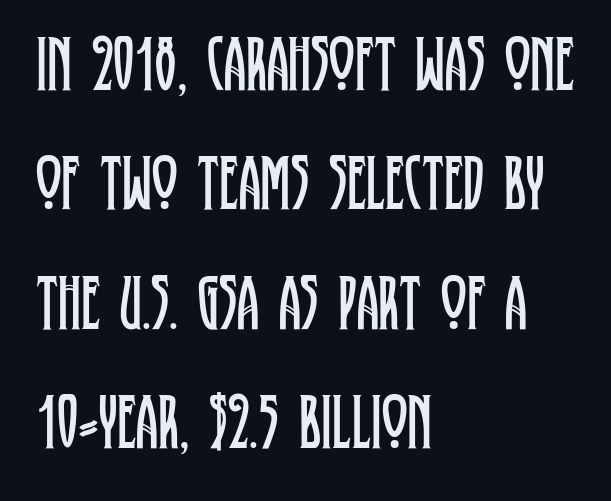
{"serif": "yes", "italic": "no", "bold": "no", "weight": "regular", "width": "condensed", "stroke_contrast": "low", "x_height": "large", "monospaced": "no", "underline": "no", "align": "left", "line_spacing": "normal", "line_spacing_ratio": 1.53, "letter_spacing": "normal", "letter_spacing_em": 0.0, "glyph_px": 78}
